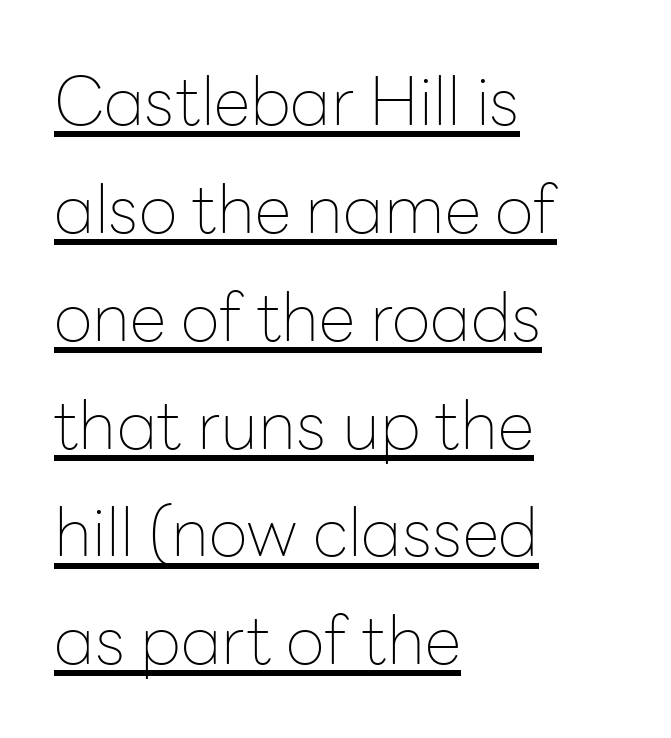
{"serif": "no", "italic": "no", "bold": "no", "weight": "thin", "width": "normal", "stroke_contrast": "low", "x_height": "medium", "monospaced": "no", "underline": "yes", "align": "left", "line_spacing": "normal", "line_spacing_ratio": 1.61, "letter_spacing": "normal", "letter_spacing_em": 0.0, "glyph_px": 67}
